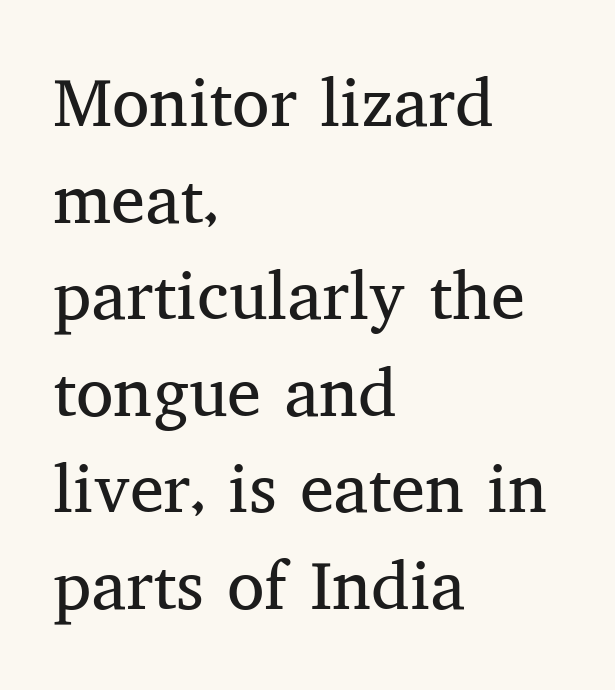
Only glyphs here, with clear space below each row. Old-style or modern, the face here clearly has serifs. Which margin do the lines hug? The left one — the right edge is uneven. A normal amount of white space separates one row of letters from the next. Every character sits straight up, as roman type does.
